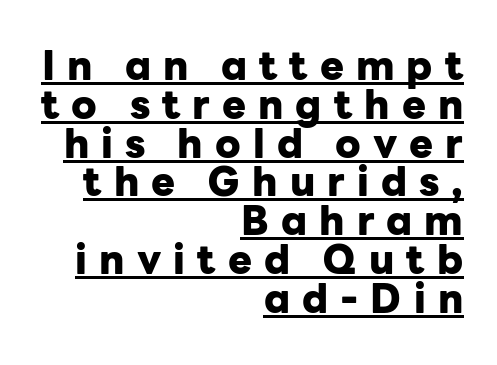
Q: Is the text bold? A: Yes.
Q: Is the text italic (slanted)? A: No, it is upright.
Q: Is the typeface a serif or a sans-serif typeface? A: Sans-serif.
Q: Is the text underlined? A: Yes.
Q: How is the paragraph aligned? A: Right-aligned.
Q: Is the spacing between letters normal or unusually wide? A: Unusually wide.
Q: Is the spacing between lines tight, normal or loose? A: Tight.
Q: Width (condensed, normal, or wide)? A: Normal.
Q: Stroke contrast? A: Low.
Q: x-height? A: Medium.
Q: Monospaced? A: No.
